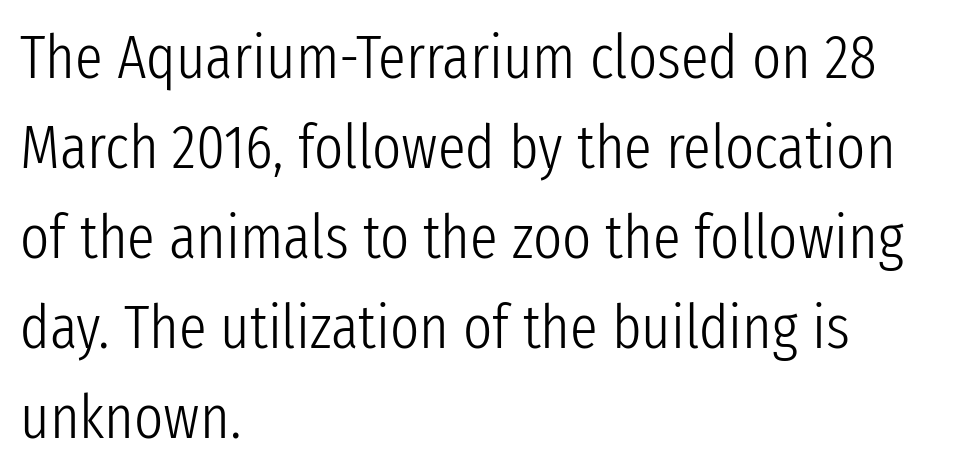
Each stroke keeps to a modest, everyday thickness or less. Here the designer chose a conventional face with non-uniform glyph widths. The vertical gap from one line to the next is medium. Any mark beneath the type? The region is blank. The face used here is rendered with its standard letterfit. This sample uses a sans-serif face.
